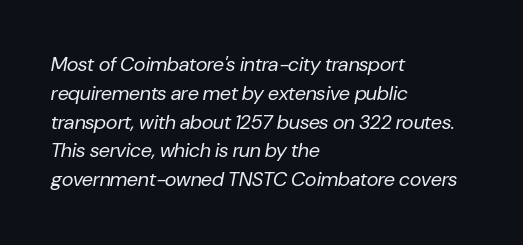
Q: Is the text bold? A: No.
Q: Is the text italic (slanted)? A: Yes, it leans right by about 10 degrees.
Q: Is the text underlined? A: No.
Q: How is the paragraph aligned? A: Left-aligned.
Q: Is the spacing between letters normal or unusually wide? A: Normal.
Q: Is the spacing between lines tight, normal or loose? A: Normal.
